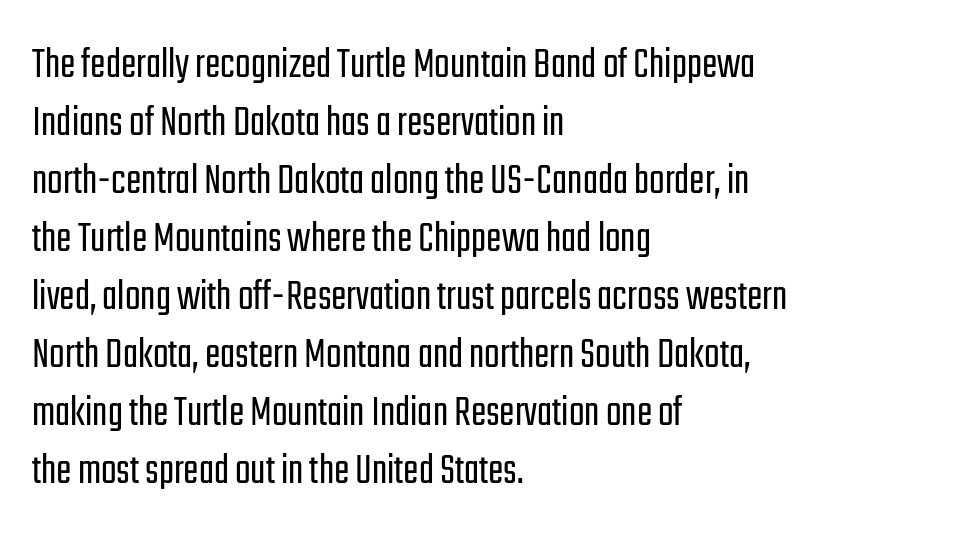
Is there any slant? The stems are plumb. The face looks like a standard text weight, possibly lighter. Is this a fixed-width face? No — the glyphs have proportional, varying widths. This block has exactly the height ordinary leading produces.
